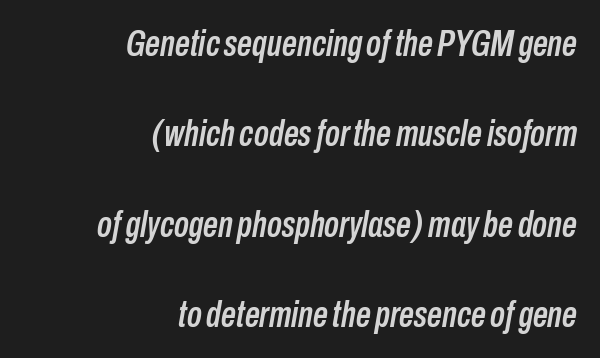
No word sits above an underline. Every row of glyphs terminates at an identical x-position on the right. This sample trades compactness for vertical openness between lines. The rendering keeps characters at their native spacing.
